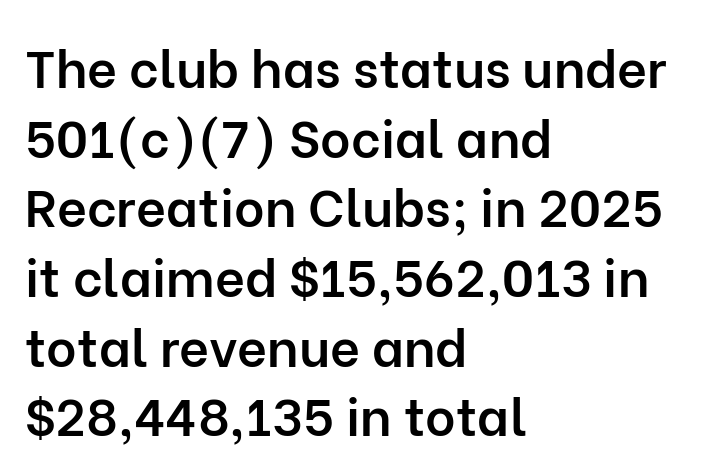
The zone under the glyphs is completely vacant. This is moderately heavy type, rendered in semibold. These lines are rendered in a variable-pitch font. The typesetter chose a ragged-right arrangement here. Typographically, this falls in the sans-serif category.
